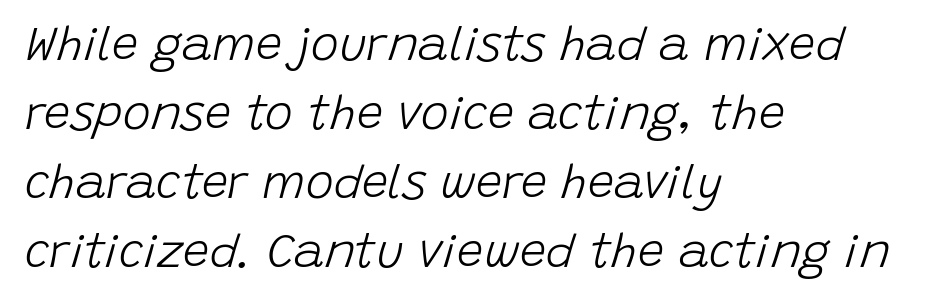
Q: Is the text bold? A: No.
Q: Is the text italic (slanted)? A: Yes, it leans right by about 15 degrees.
Q: Is the text underlined? A: No.
Q: How is the paragraph aligned? A: Left-aligned.
Q: Is the spacing between letters normal or unusually wide? A: Normal.
Q: Is the spacing between lines tight, normal or loose? A: Normal.
Q: Width (condensed, normal, or wide)? A: Normal.
Q: Stroke contrast? A: Low.
Q: x-height? A: Large.
Q: Monospaced? A: No.
